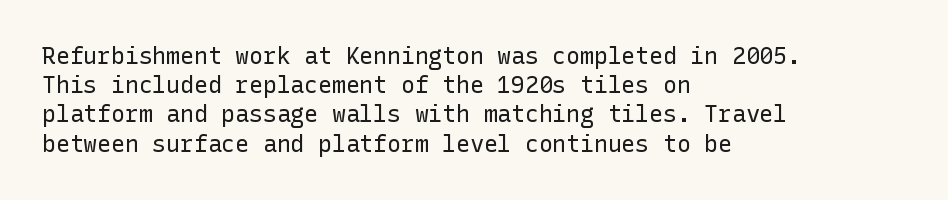
The image shows 23 px text type, upright; set left-aligned, normal line spacing (1.27x), normal letter spacing, not underlined.
